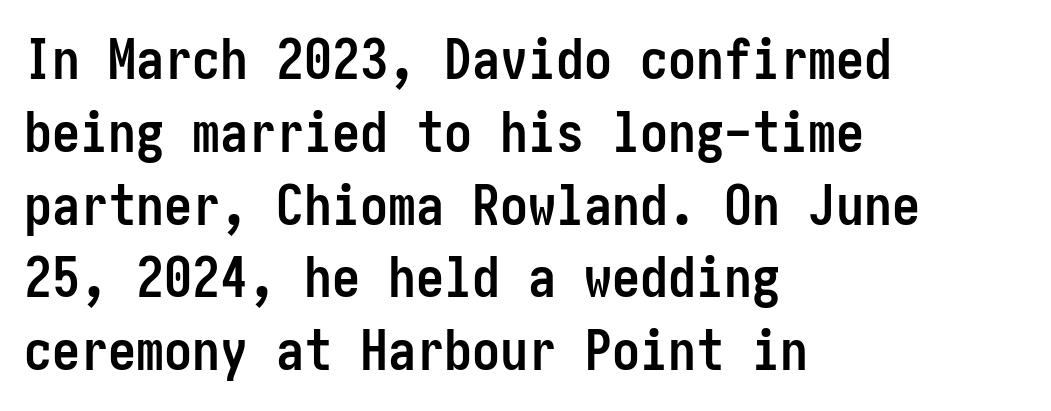
{"serif": "no", "italic": "no", "bold": "yes", "weight": "semibold", "width": "condensed", "stroke_contrast": "low", "x_height": "medium", "underline": "no", "align": "left", "line_spacing": "normal", "line_spacing_ratio": 1.3, "letter_spacing": "normal", "letter_spacing_em": 0.0, "glyph_px": 56}
